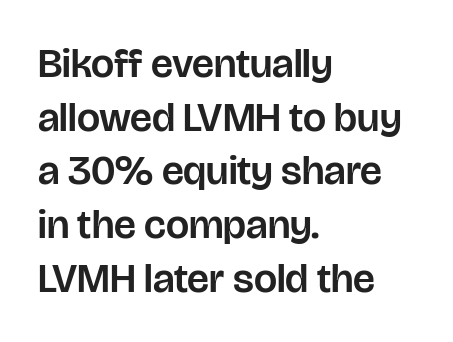
Q: Is the text italic (slanted)? A: No, it is upright.
Q: Is the typeface a serif or a sans-serif typeface? A: Sans-serif.
Q: Is the text underlined? A: No.
Q: How is the paragraph aligned? A: Left-aligned.
Q: Is the spacing between letters normal or unusually wide? A: Normal.
Q: Is the spacing between lines tight, normal or loose? A: Normal.
Q: Width (condensed, normal, or wide)? A: Normal.
Q: Stroke contrast? A: Low.
Q: x-height? A: Large.
Q: Monospaced? A: No.
